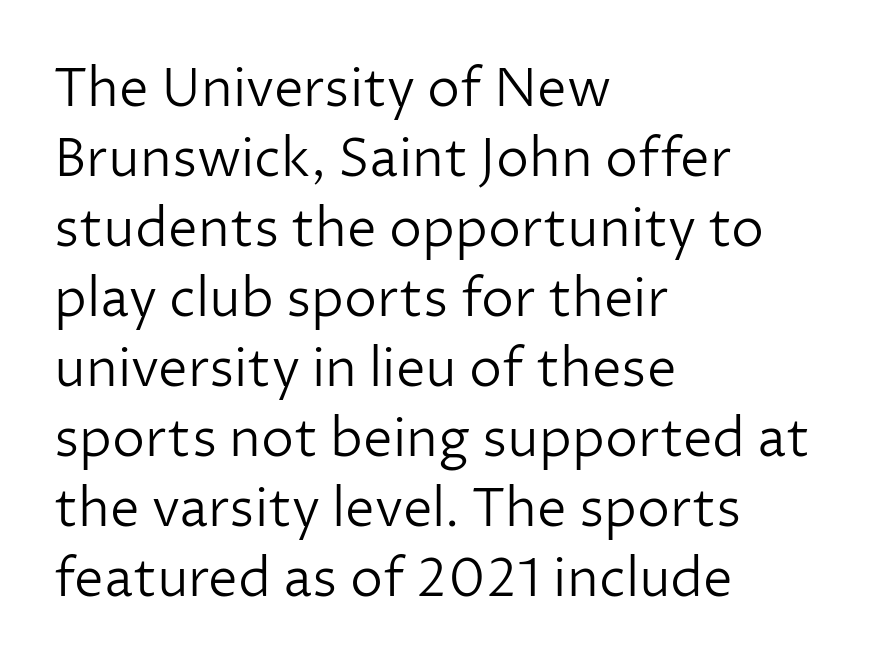
The image shows 53 px light sans-serif type, upright; set left-aligned, normal line spacing (1.32x), normal letter spacing, not underlined; low stroke contrast and a medium x-height.
